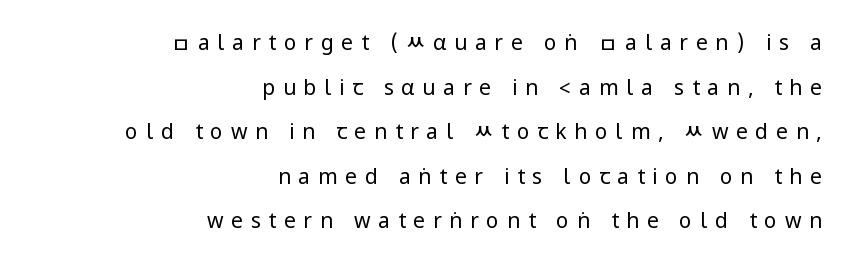
The image shows 21 px text type, upright; set right-aligned, loose line spacing (2.12x), unusually wide letter spacing (+0.37 em), not underlined.
